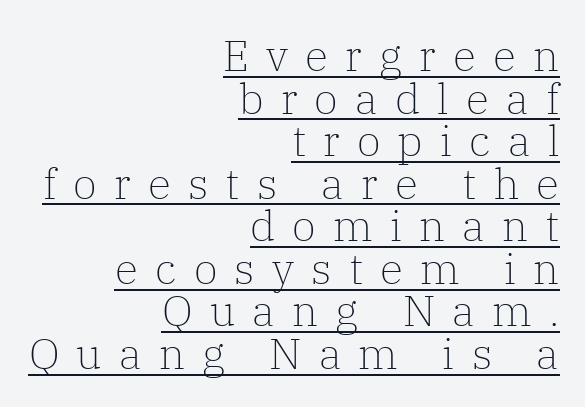
Quick note: not italic, upright. These glyphs show unthickened strokes, regular width or finer. The paragraph shown leans on its right margin. The letterforms stand isolated, each surrounded by extra space. Varying glyph widths throughout — classic text-font behaviour. Observe the serifs anchoring each vertical stroke in this sample.
